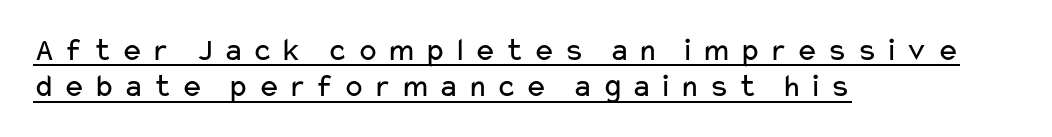
Q: Is the text bold? A: No.
Q: Is the text italic (slanted)? A: No, it is upright.
Q: Is the typeface a serif or a sans-serif typeface? A: Sans-serif.
Q: Is the text underlined? A: Yes.
Q: How is the paragraph aligned? A: Left-aligned.
Q: Is the spacing between letters normal or unusually wide? A: Unusually wide.
Q: Is the spacing between lines tight, normal or loose? A: Tight.
Q: Width (condensed, normal, or wide)? A: Wide.
Q: Stroke contrast? A: Low.
Q: x-height? A: Medium.
Q: Monospaced? A: No.
